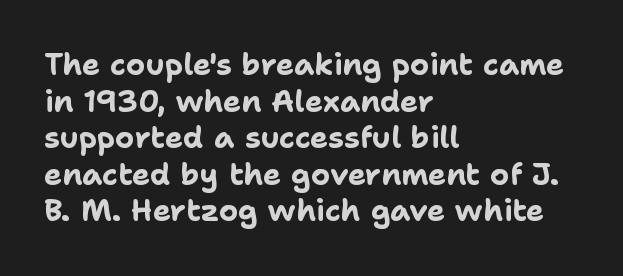
Varying glyph widths throughout — classic text-font behaviour. A classic flush-left, rag-right setting is used for this passage. You could call the tracking neutral — neither tight nor loose. The passage shown is not underscored anywhere.
